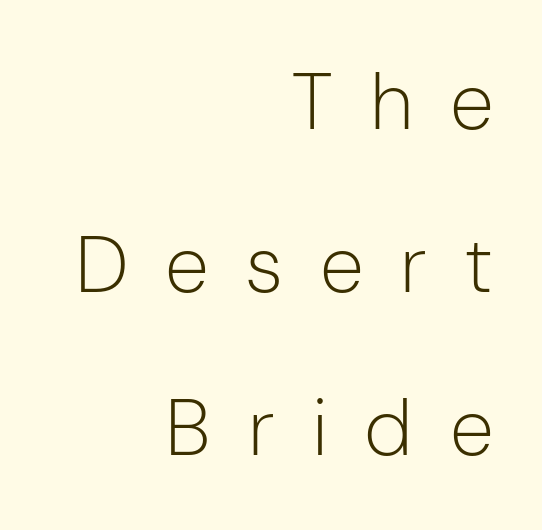
{"serif": "no", "italic": "no", "bold": "no", "weight": "light", "width": "normal", "stroke_contrast": "low", "x_height": "medium", "monospaced": "no", "underline": "no", "align": "right", "line_spacing": "loose", "line_spacing_ratio": 2.04, "letter_spacing": "wide", "letter_spacing_em": 0.46, "glyph_px": 80}
